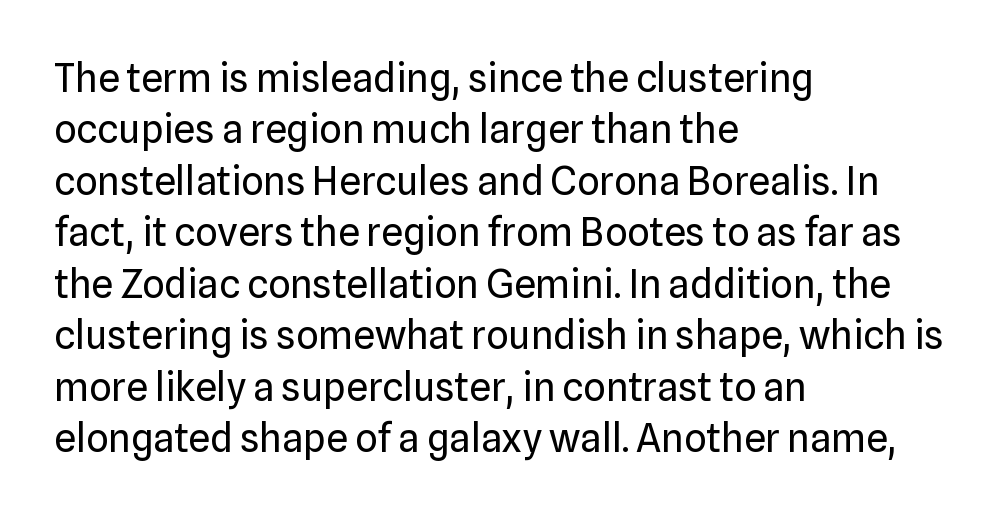
The image shows 39 px regular-weight sans-serif type, upright; set left-aligned, normal line spacing (1.32x), normal letter spacing, not underlined; low stroke contrast and a medium x-height.
